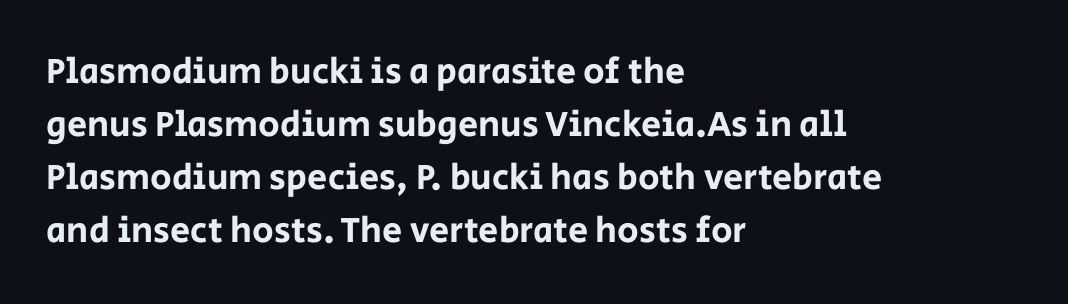
This rendering uses left alignment, leaving the right contour irregular. A roman cut, with each character standing at attention. The typeface chosen for these lines omits serifs. Beneath every word, the page is bare. Vertically, the passage feels balanced, rows spaced as you'd expect. Do the characters align in a grid? No, the font is proportional.
